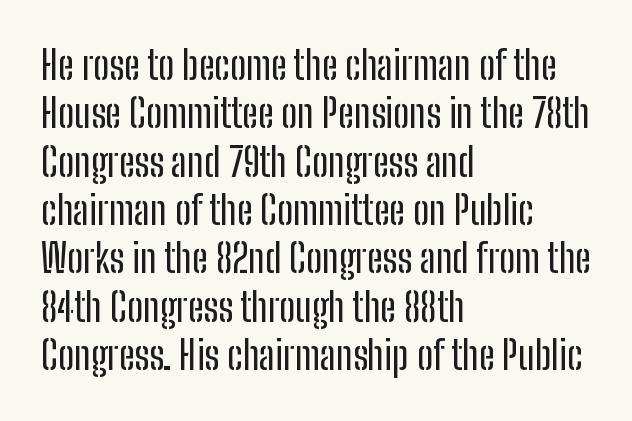
Spacing between characters is what you'd get straight out of the box. Posture: upright roman. Does the type have serifs? No, each stem ends abruptly. Character widths vary here, with narrow letters taking less room than wide ones.
